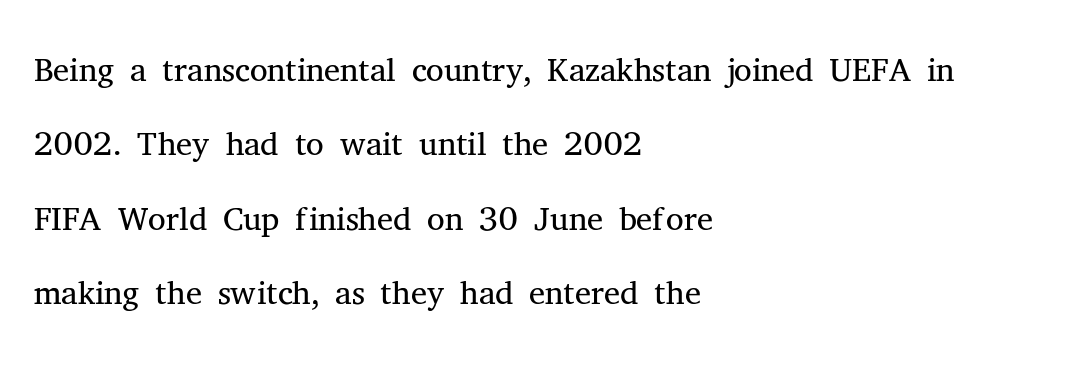
Q: Is the text bold? A: No.
Q: Is the text italic (slanted)? A: No, it is upright.
Q: Is the typeface a serif or a sans-serif typeface? A: Serif.
Q: Is the text underlined? A: No.
Q: How is the paragraph aligned? A: Left-aligned.
Q: Is the spacing between letters normal or unusually wide? A: Normal.
Q: Is the spacing between lines tight, normal or loose? A: Normal.
Q: Width (condensed, normal, or wide)? A: Normal.
Q: Stroke contrast? A: Medium.
Q: x-height? A: Medium.
Q: Monospaced? A: No.
